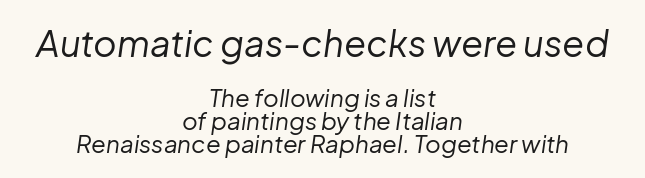
Q: Is the text bold? A: No.
Q: Is the text italic (slanted)? A: Yes, it leans right by about 8 degrees.
Q: Is the text underlined? A: No.
Q: How is the paragraph aligned? A: Centered.
Q: Is the spacing between letters normal or unusually wide? A: Normal.
Q: Is the spacing between lines tight, normal or loose? A: Tight.
Q: Which block of text is set in a larger size, the first (top) or the second (bottom)? A: The first (top) one.
Q: Width (condensed, normal, or wide)? A: Normal.
Q: Stroke contrast? A: Low.
Q: x-height? A: Medium.
Q: Monospaced? A: No.
